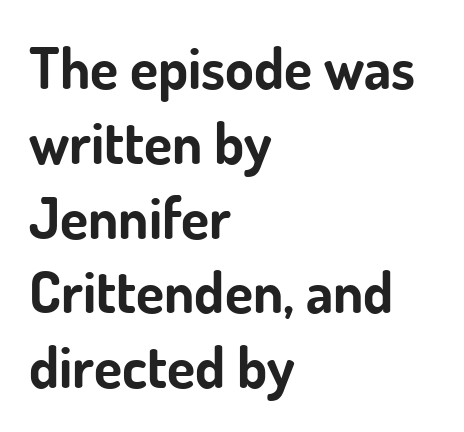
Q: Is the text bold? A: Yes.
Q: Is the text italic (slanted)? A: No, it is upright.
Q: Is the typeface a serif or a sans-serif typeface? A: Sans-serif.
Q: Is the text underlined? A: No.
Q: How is the paragraph aligned? A: Left-aligned.
Q: Is the spacing between letters normal or unusually wide? A: Normal.
Q: Is the spacing between lines tight, normal or loose? A: Normal.
Q: Width (condensed, normal, or wide)? A: Normal.
Q: Stroke contrast? A: Low.
Q: x-height? A: Small.
Q: Monospaced? A: No.
